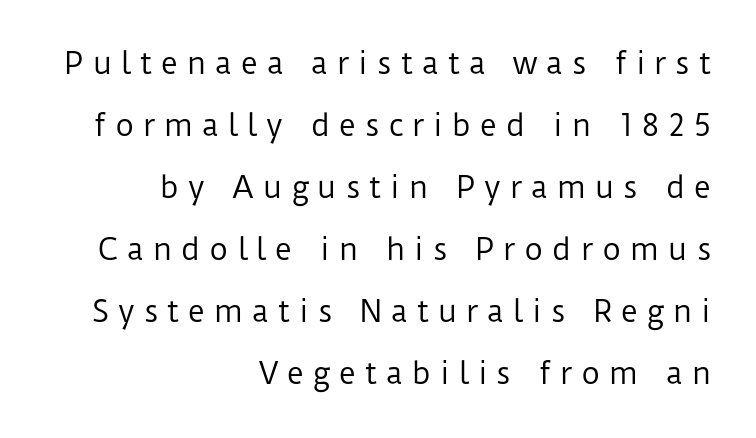
The image shows 29 px regular-weight sans-serif type, upright; set right-aligned, loose line spacing (2.14x), unusually wide letter spacing (+0.31 em), not underlined; low stroke contrast and a medium x-height.
